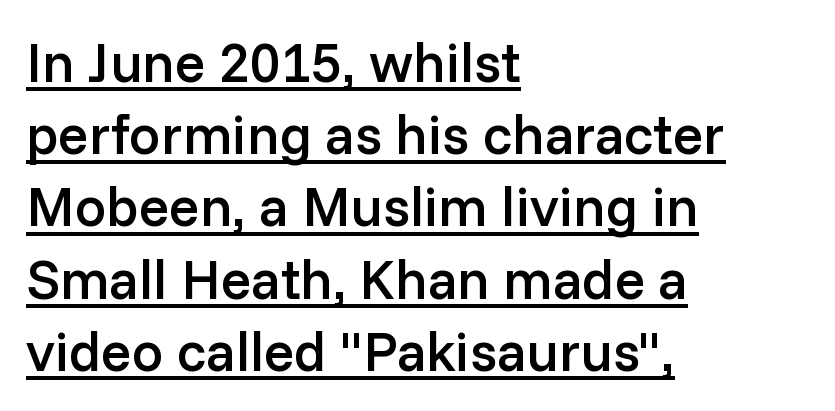
Q: Is the text bold? A: Semi-bold.
Q: Is the text italic (slanted)? A: No, it is upright.
Q: Is the typeface a serif or a sans-serif typeface? A: Sans-serif.
Q: Is the text underlined? A: Yes.
Q: How is the paragraph aligned? A: Left-aligned.
Q: Is the spacing between letters normal or unusually wide? A: Normal.
Q: Is the spacing between lines tight, normal or loose? A: Normal.
Q: Width (condensed, normal, or wide)? A: Normal.
Q: Stroke contrast? A: Low.
Q: x-height? A: Medium.
Q: Monospaced? A: No.
